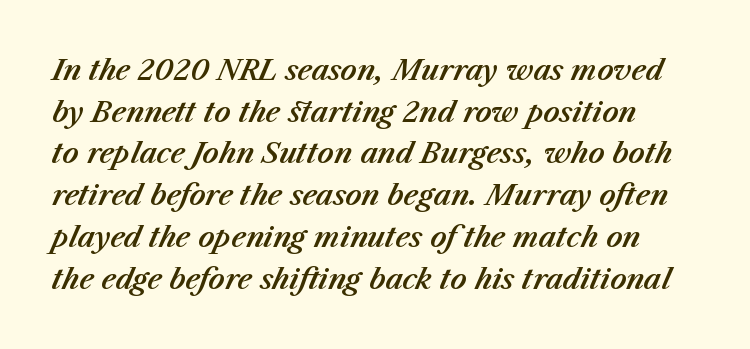
The letters advance in unequal steps, a hallmark of proportional type. Nothing unusual about the tracking: characters are spaced as the font intends. The glyphs look as if they've been sheared to an angle. Descenders are the only things crossing below the line. Students, observe: this is what conventionally led text looks like.
